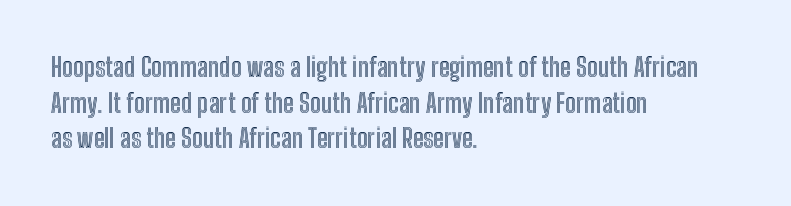
Compared with a centered layout, this one pins lines to the left instead. These lines were composed using upright roman letters. The type is set solid horizontally, with unmodified tracking. Vertical spacing — default. A bare baseline throughout the passage.
